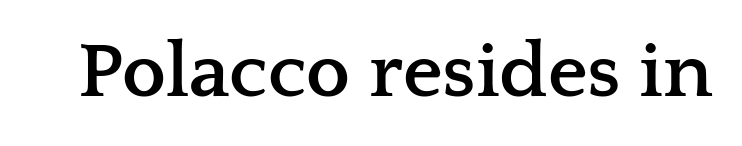
These lines are rendered in a variable-pitch font. Glyph-to-glyph distance matches everyday printed text. The glyphs have the mass of a bold cut. Italic: no, the glyphs are upright roman.
